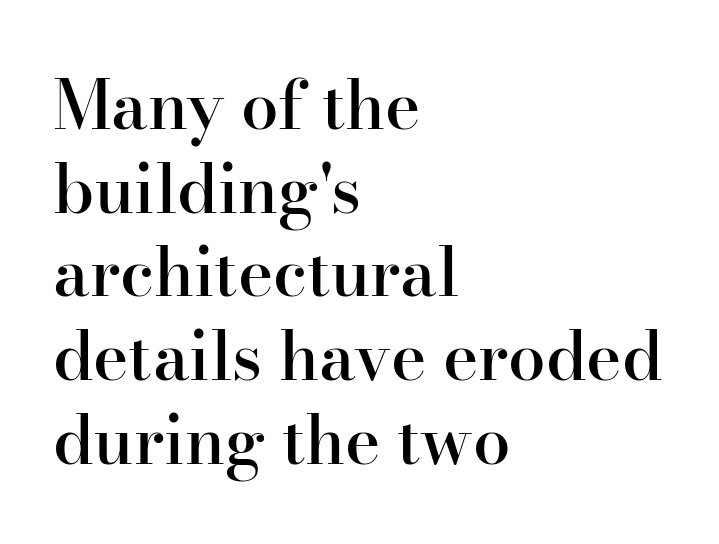
{"serif": "yes", "italic": "no", "bold": "semi", "weight": "semibold", "width": "normal", "stroke_contrast": "high", "x_height": "small", "monospaced": "no", "underline": "no", "align": "left", "line_spacing": "normal", "line_spacing_ratio": 1.25, "letter_spacing": "normal", "letter_spacing_em": 0.0, "glyph_px": 67}
